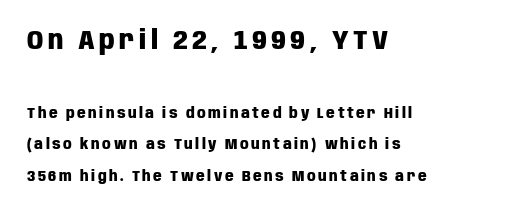
Strokes here are thick enough to call this a true bold. Where is the straight margin? On the left. In this sample the first text group is rendered at the bigger scale. Notice the wide empty band between every row — that's loose leading. Quick note: underline off. Ordinary non-slanted type is in use.
